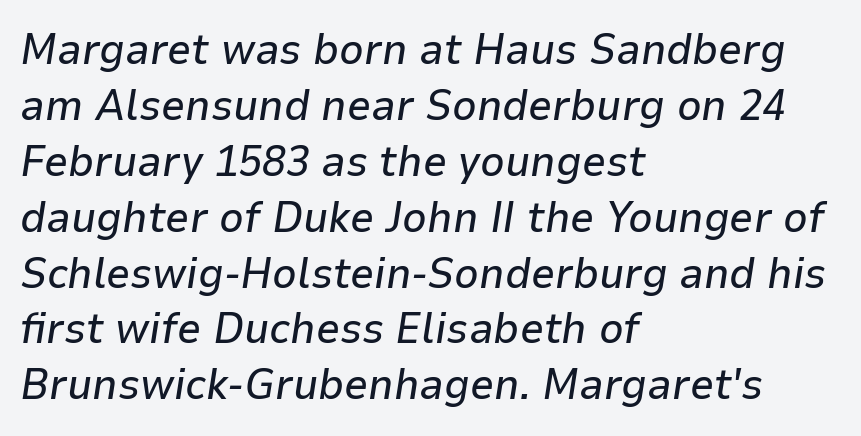
The glyphs are unaccompanied by any horizontal stroke below them. Horizontal bands of white between lines are of average thickness. Default kerning and tracking; the words read as compact shapes. Spacing verdict: proportional, widths tailored to each character. Which margin do the lines hug? The left one — the right edge is uneven. Slant detected: the letters are inclined.
